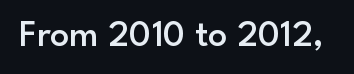
{"serif": "no", "italic": "no", "bold": "semi", "weight": "semibold", "width": "normal", "stroke_contrast": "low", "x_height": "small", "monospaced": "no", "underline": "no", "letter_spacing": "normal", "letter_spacing_em": 0.0, "glyph_px": 38}
